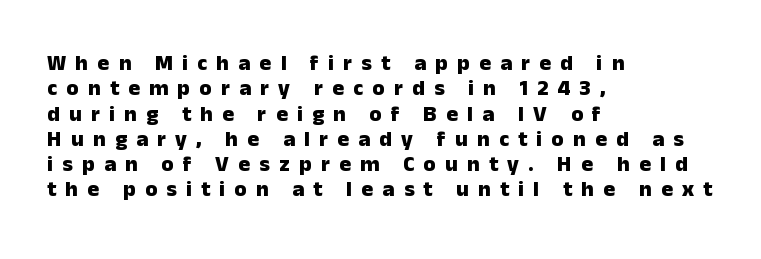
Quick note: not italic, upright. The compositor pushed each line to the left boundary. Anything drawn beneath the words? Only blank space. Reading down the column, the eye jumps only a short way to each next line. In terms of weight, the rendering is a true, heavy bold.
